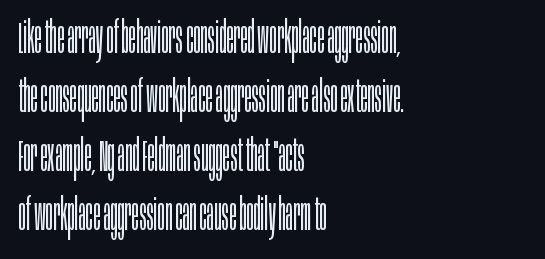
This rendering employs a face without finishing strokes, i.e., a sans-serif. The type sits square on the baseline with zero lean. Decoration check: the copy has no underline. Weight: regular or lighter.
